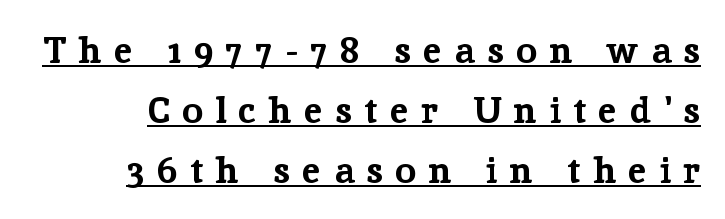
Q: Is the text bold? A: Yes.
Q: Is the text italic (slanted)? A: No, it is upright.
Q: Is the typeface a serif or a sans-serif typeface? A: Serif.
Q: Is the text underlined? A: Yes.
Q: How is the paragraph aligned? A: Right-aligned.
Q: Is the spacing between letters normal or unusually wide? A: Unusually wide.
Q: Is the spacing between lines tight, normal or loose? A: Normal.
Q: Width (condensed, normal, or wide)? A: Normal.
Q: Stroke contrast? A: Low.
Q: x-height? A: Medium.
Q: Monospaced? A: No.
